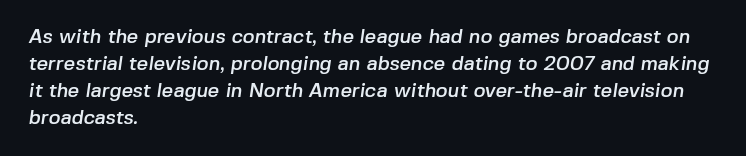
Letters rest on an invisible, unmarked baseline. All the whitespace from short lines collects on the right. Standard letterfit; no display-style spreading of the glyphs. Is there much room between lines? A standard amount, neither cramped nor airy.
